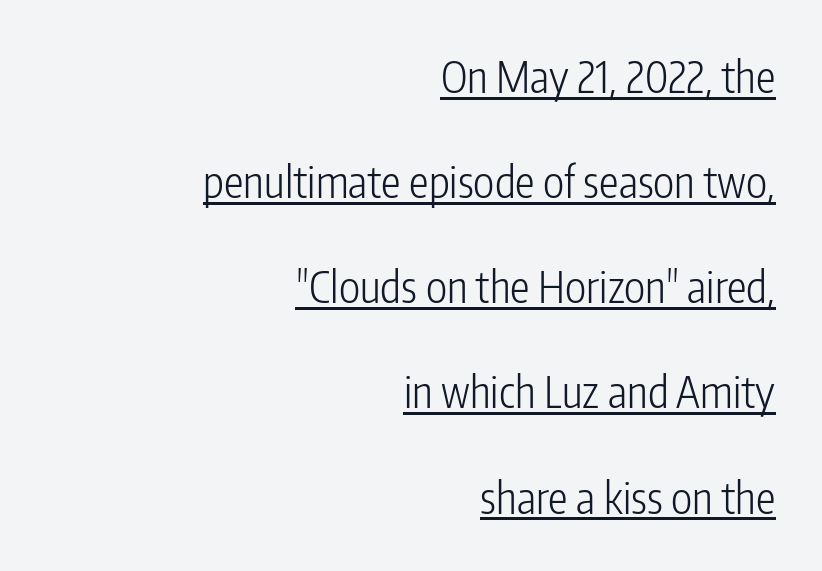
The image shows 44 px light, condensed sans-serif type, upright; set right-aligned, loose line spacing (2.39x), normal letter spacing, underlined; low stroke contrast and a medium x-height.
